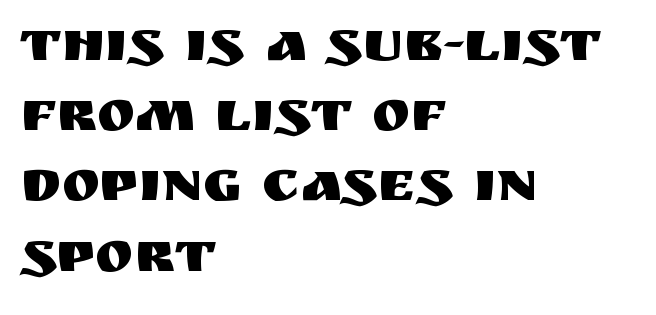
Q: Is the text italic (slanted)? A: No, it is upright.
Q: Is the typeface a serif or a sans-serif typeface? A: Sans-serif.
Q: Is the text underlined? A: No.
Q: How is the paragraph aligned? A: Left-aligned.
Q: Is the spacing between letters normal or unusually wide? A: Normal.
Q: Width (condensed, normal, or wide)? A: Normal.
Q: Stroke contrast? A: Medium.
Q: x-height? A: Large.
Q: Monospaced? A: No.
